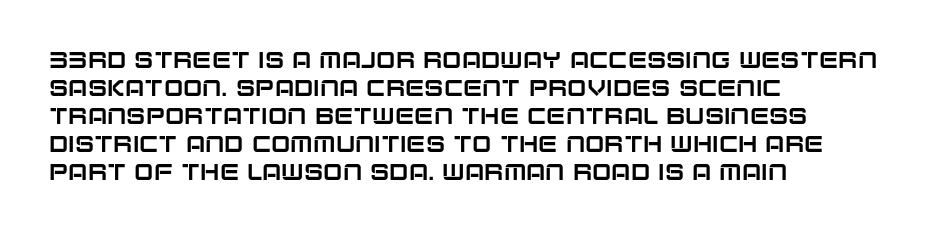
Q: Is the text italic (slanted)? A: No, it is upright.
Q: Is the text underlined? A: No.
Q: How is the paragraph aligned? A: Left-aligned.
Q: Is the spacing between letters normal or unusually wide? A: Normal.
